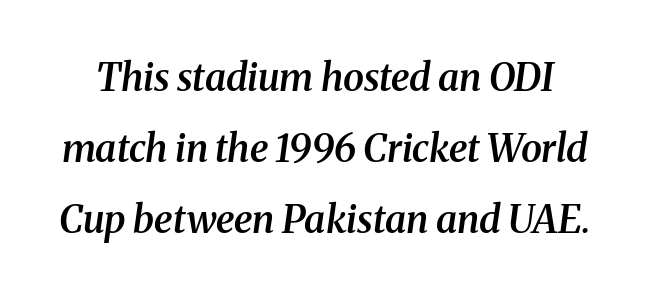
Q: Is the text bold? A: Semi-bold.
Q: Is the text italic (slanted)? A: Yes, it leans right by about 8 degrees.
Q: Is the typeface a serif or a sans-serif typeface? A: Serif.
Q: Is the text underlined? A: No.
Q: Is the spacing between letters normal or unusually wide? A: Normal.
Q: Width (condensed, normal, or wide)? A: Normal.
Q: Stroke contrast? A: Medium.
Q: x-height? A: Medium.
Q: Monospaced? A: No.
